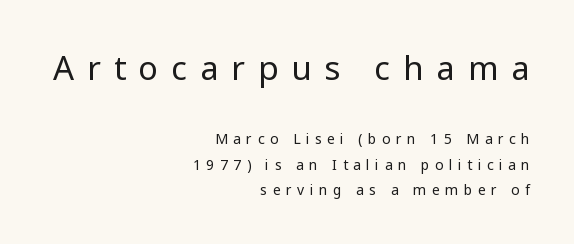
Q: Is the text bold? A: No.
Q: Is the text italic (slanted)? A: No, it is upright.
Q: Is the typeface a serif or a sans-serif typeface? A: Sans-serif.
Q: Is the text underlined? A: No.
Q: How is the paragraph aligned? A: Right-aligned.
Q: Is the spacing between letters normal or unusually wide? A: Unusually wide.
Q: Which block of text is set in a larger size, the first (top) or the second (bottom)? A: The first (top) one.
Q: Width (condensed, normal, or wide)? A: Normal.
Q: Stroke contrast? A: Low.
Q: x-height? A: Medium.
Q: Monospaced? A: No.
